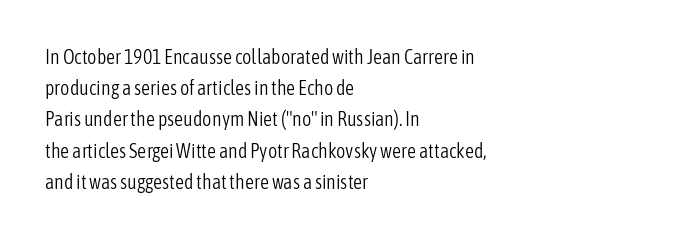
{"italic": "no", "bold": "no", "underline": "no", "align": "left", "line_spacing": "normal", "line_spacing_ratio": 1.56, "letter_spacing": "normal", "letter_spacing_em": 0.0, "glyph_px": 20}
